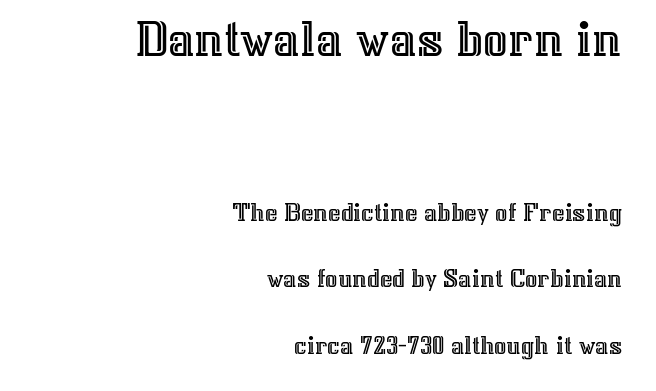
The more generous point size was reserved for the upper chunk. This sample uses an upright cut, with every glyph sitting square on the baseline. Baseline-to-baseline distance is far greater than the letter height. These lines keep a tight, regular rhythm from letter to letter. Here the designer chose a conventional face with non-uniform glyph widths. Honestly, there is no underline to notice here at all.
